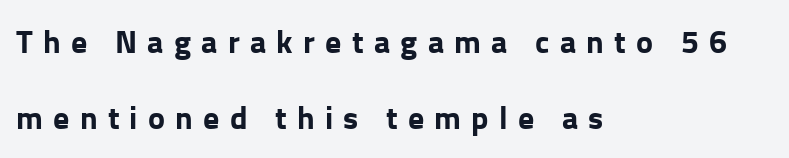
Q: Is the text bold? A: Yes.
Q: Is the text italic (slanted)? A: No, it is upright.
Q: Is the typeface a serif or a sans-serif typeface? A: Sans-serif.
Q: Is the text underlined? A: No.
Q: How is the paragraph aligned? A: Left-aligned.
Q: Is the spacing between letters normal or unusually wide? A: Unusually wide.
Q: Is the spacing between lines tight, normal or loose? A: Loose.
Q: Width (condensed, normal, or wide)? A: Normal.
Q: Stroke contrast? A: Low.
Q: x-height? A: Medium.
Q: Monospaced? A: No.
